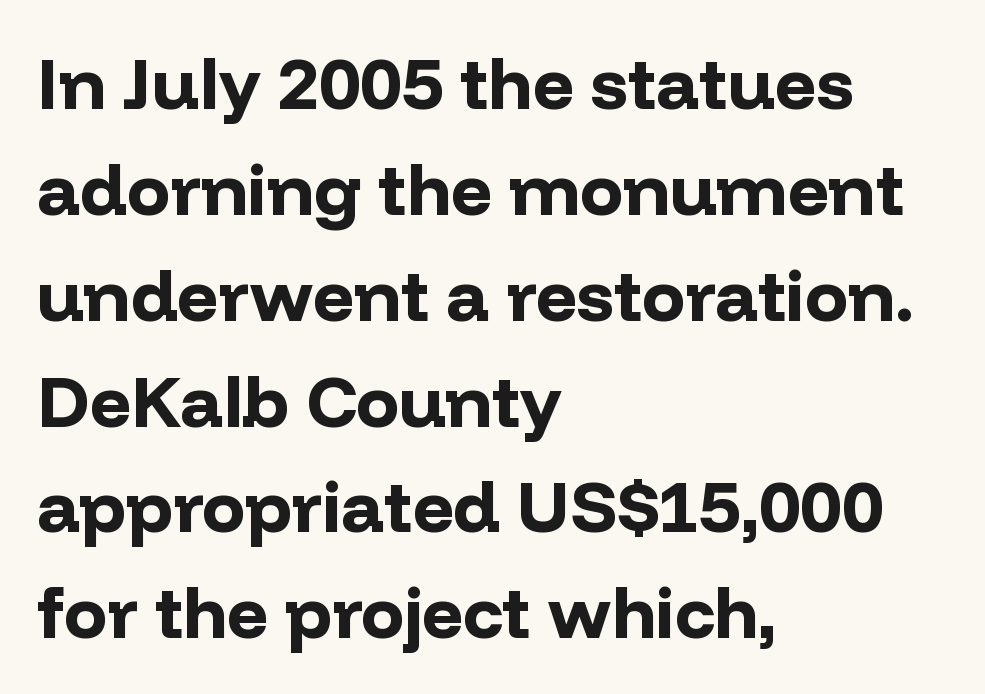
The compositor pushed each line to the left boundary. Each letter keeps its own natural width here, so spacing adapts to shape. In terms of letterform style, serifs are entirely absent. Words appear dense and cohesive because spacing is normal. A dark, heavy texture on the line: the type is bold. Does the lettering tilt? It doesn't — this is upright.
